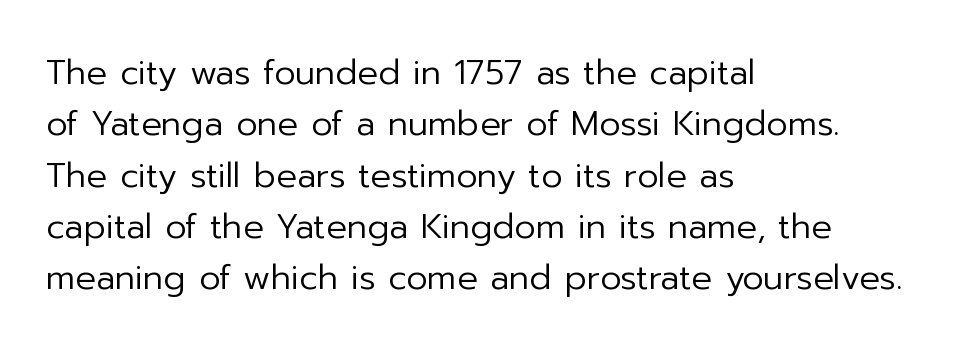
The image shows 34 px regular-weight sans-serif type, upright; set left-aligned, normal line spacing (1.51x), normal letter spacing, not underlined; low stroke contrast and a medium x-height.
